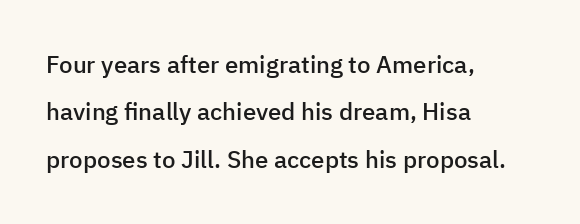
The image shows 24 px text type, upright; set left-aligned, loose line spacing (1.97x), normal letter spacing, not underlined.
